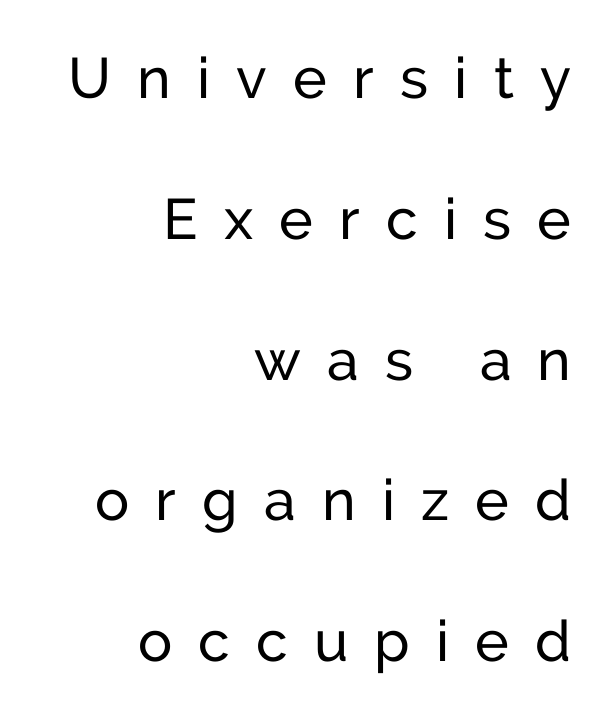
Letter spacing: wide. Ordinary non-slanted type is in use. This is sans-serif lettering, the kind often seen on screens and signage. These lines are rendered in a variable-pitch font. Stem width sits at or under what a default text font uses.
